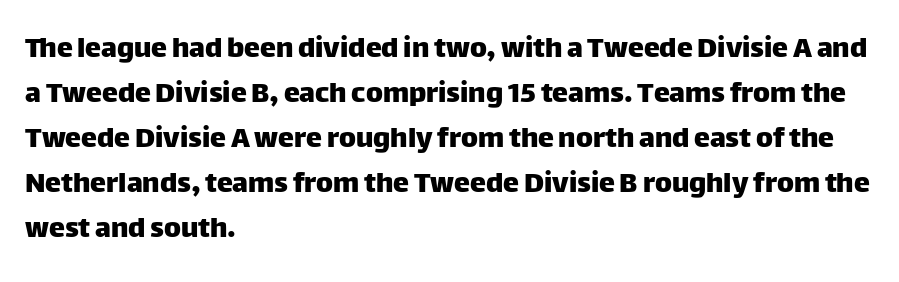
The image shows 32 px sans-serif type, upright; set left-aligned, normal line spacing (1.41x), normal letter spacing, not underlined; low stroke contrast and a large x-height.
